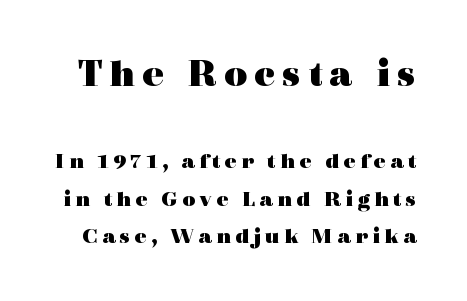
Q: Is the text bold? A: Yes.
Q: Is the text italic (slanted)? A: No, it is upright.
Q: Is the typeface a serif or a sans-serif typeface? A: Serif.
Q: Is the text underlined? A: No.
Q: Is the spacing between lines tight, normal or loose? A: Normal.
Q: Which block of text is set in a larger size, the first (top) or the second (bottom)? A: The first (top) one.
Q: Width (condensed, normal, or wide)? A: Wide.
Q: x-height? A: Medium.
Q: Monospaced? A: No.
